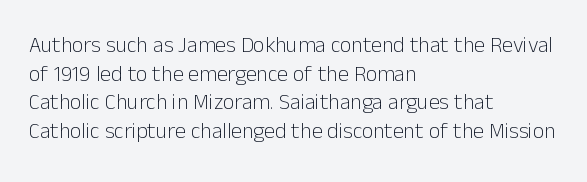
{"italic": "no", "bold": "no", "underline": "no", "align": "left", "line_spacing": "normal", "line_spacing_ratio": 1.3, "letter_spacing": "normal", "letter_spacing_em": 0.0, "glyph_px": 22}
